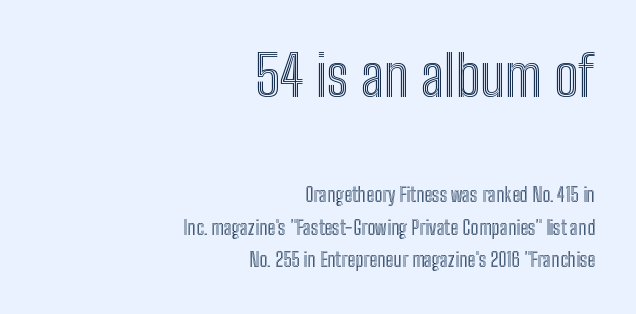
{"italic": "no", "width": "condensed", "x_height": "medium", "monospaced": "no", "underline": "no", "align": "right", "line_spacing_ratio": 1.73, "letter_spacing": "normal", "letter_spacing_em": 0.0, "larger_block": "first", "size_ratio": 2.95, "glyph_px": 56}
